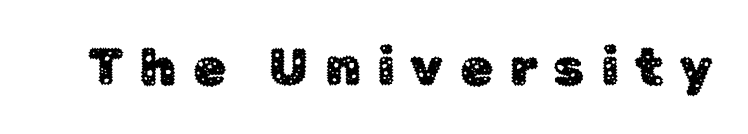
Q: Is the text italic (slanted)? A: No, it is upright.
Q: Is the typeface a serif or a sans-serif typeface? A: Sans-serif.
Q: Is the text underlined? A: No.
Q: Is the spacing between letters normal or unusually wide? A: Unusually wide.
Q: Width (condensed, normal, or wide)? A: Normal.
Q: Stroke contrast? A: Low.
Q: x-height? A: Medium.
Q: Monospaced? A: No.
